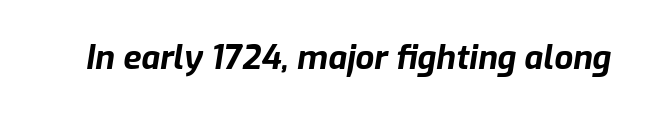
The image shows 33 px bold type, italic (leaning right); set normal letter spacing, not underlined; low stroke contrast and a medium x-height.
